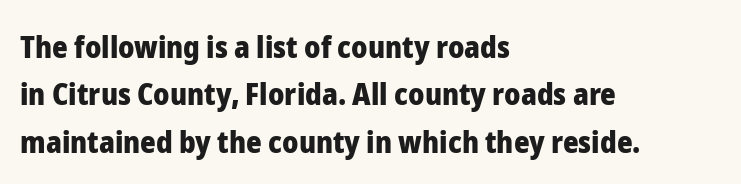
The image shows 30 px heavy sans-serif type, upright; set left-aligned, normal line spacing (1.58x), normal letter spacing, not underlined; low stroke contrast and a medium x-height.
